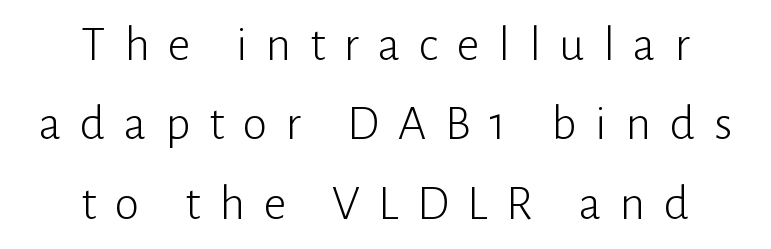
Evenly set lines give the paragraph a standard silhouette. The rendering shows plain stroke endings on the letterforms — a sans-serif design. The axis of the letterforms is exactly vertical. Caption: multi-line text, centered on the measure. Vertical stems look standard width or narrower in stroke.
